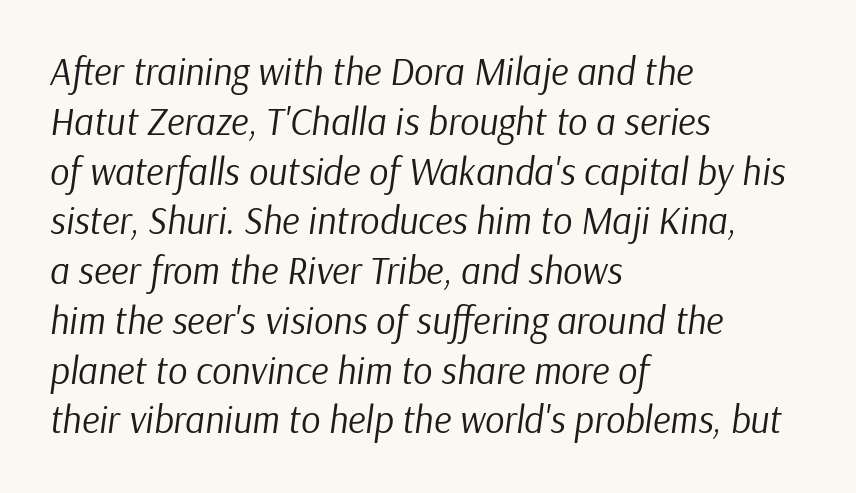
The image shows 38 px regular-weight type, italic (leaning right); set left-aligned, normal line spacing (1.31x), normal letter spacing, not underlined; low stroke contrast and a medium x-height.
